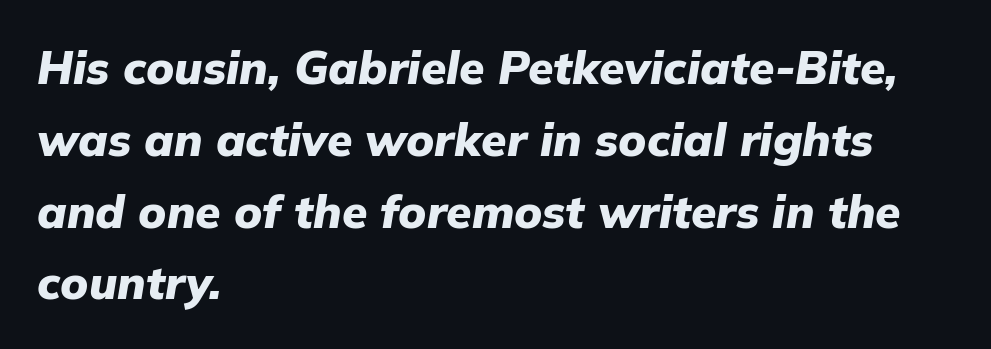
Q: Is the text bold? A: Yes.
Q: Is the text italic (slanted)? A: Yes, it leans right by about 9 degrees.
Q: Is the text underlined? A: No.
Q: How is the paragraph aligned? A: Left-aligned.
Q: Is the spacing between letters normal or unusually wide? A: Normal.
Q: Is the spacing between lines tight, normal or loose? A: Normal.
Q: Width (condensed, normal, or wide)? A: Normal.
Q: Stroke contrast? A: Low.
Q: x-height? A: Medium.
Q: Monospaced? A: No.
